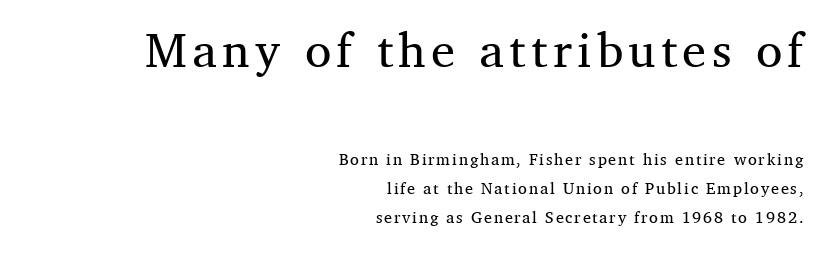
Q: Is the text bold? A: No.
Q: Is the text italic (slanted)? A: No, it is upright.
Q: Is the typeface a serif or a sans-serif typeface? A: Serif.
Q: Is the text underlined? A: No.
Q: How is the paragraph aligned? A: Right-aligned.
Q: Which block of text is set in a larger size, the first (top) or the second (bottom)? A: The first (top) one.
Q: Width (condensed, normal, or wide)? A: Normal.
Q: Stroke contrast? A: Medium.
Q: x-height? A: Medium.
Q: Monospaced? A: No.
